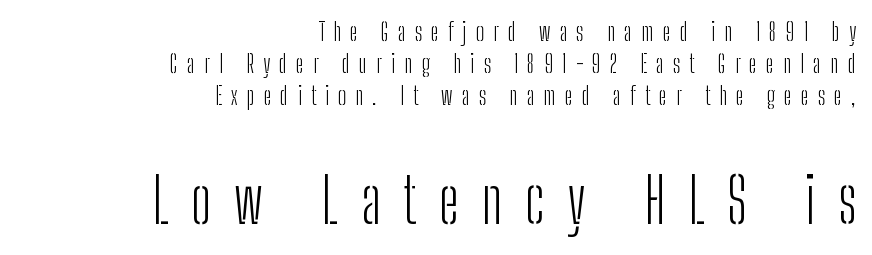
The image shows 63 px light, condensed sans-serif type, upright; set right-aligned, normal line spacing (1.28x), unusually wide letter spacing (+0.36 em), not underlined; the second (bottom) block is 2.52x larger; low stroke contrast and a medium x-height.
